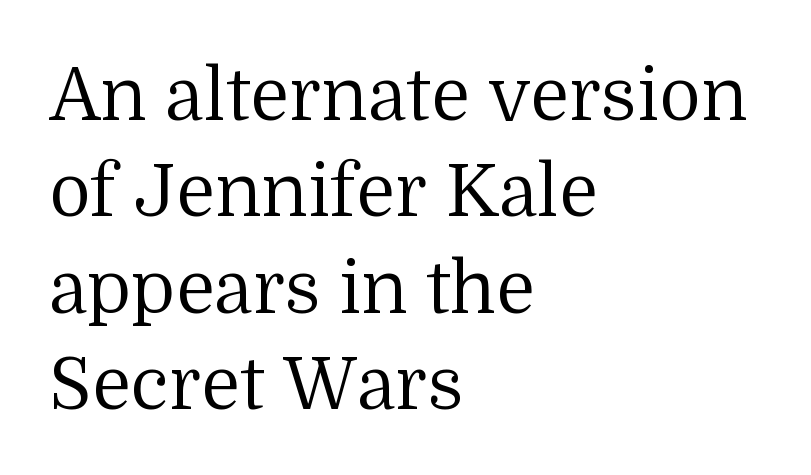
The image shows 72 px regular-weight serif type, upright; set left-aligned, normal line spacing (1.34x), normal letter spacing, not underlined; medium stroke contrast and a medium x-height.
